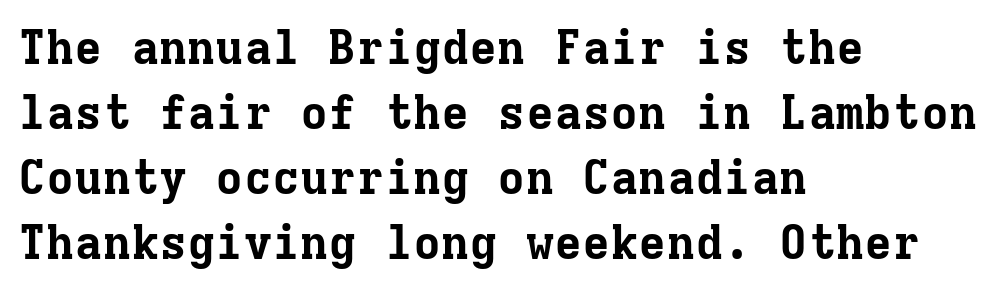
Normally led — the rows are evenly, conventionally spaced. Think of a typewriter: that constant character pitch is what you see here. The rendering shows small feet on the letterforms — a serif design. Nope, not italic — everything's standing straight. Alignment: flush left.
